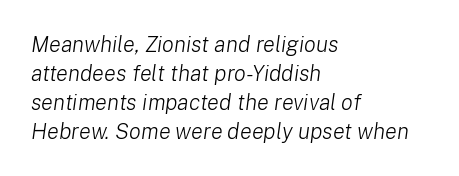
Q: Is the text bold? A: No.
Q: Is the text italic (slanted)? A: Yes, it leans right by about 8 degrees.
Q: Is the text underlined? A: No.
Q: How is the paragraph aligned? A: Left-aligned.
Q: Is the spacing between letters normal or unusually wide? A: Normal.
Q: Is the spacing between lines tight, normal or loose? A: Normal.
